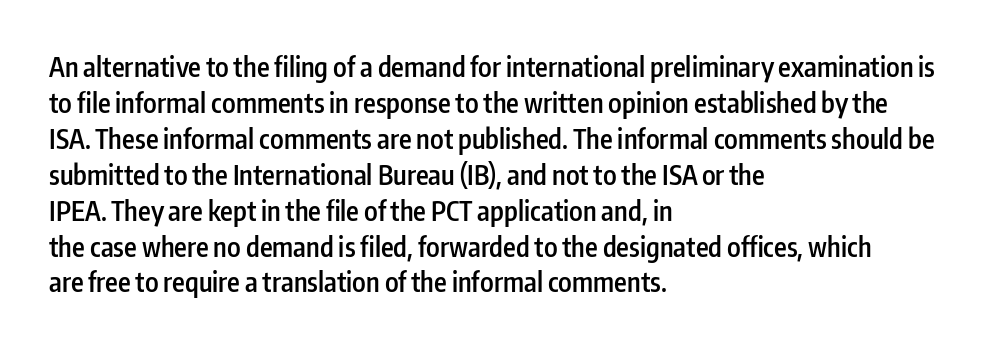
Does extra space separate the letters? No, they use regular spacing. Evenly set lines give the paragraph a standard silhouette. Nobody drew a line under any word here. Notice the strokes are somewhat thickened but not fully heavy: this is a semibold. Layout note: lines flush left.
